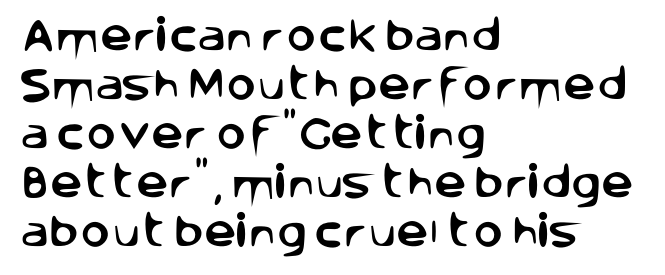
{"serif": "no", "italic": "no", "width": "normal", "stroke_contrast": "low", "x_height": "large", "monospaced": "no", "underline": "no", "align": "left", "line_spacing": "normal", "line_spacing_ratio": 1.36, "letter_spacing": "normal", "letter_spacing_em": 0.0, "glyph_px": 36}
